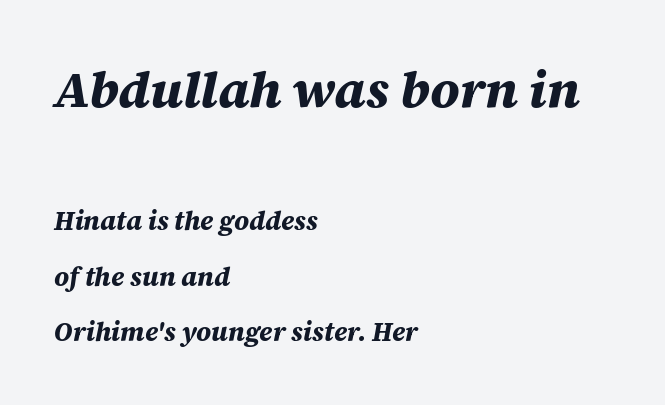
{"italic": "yes", "lean": "right", "slant_degrees": 12, "bold": "yes", "weight": "bold", "width": "normal", "stroke_contrast": "medium", "x_height": "large", "monospaced": "no", "underline": "no", "align": "left", "line_spacing": "loose", "line_spacing_ratio": 2.13, "letter_spacing": "normal", "letter_spacing_em": 0.0, "larger_block": "first", "size_ratio": 1.96, "glyph_px": 51}
